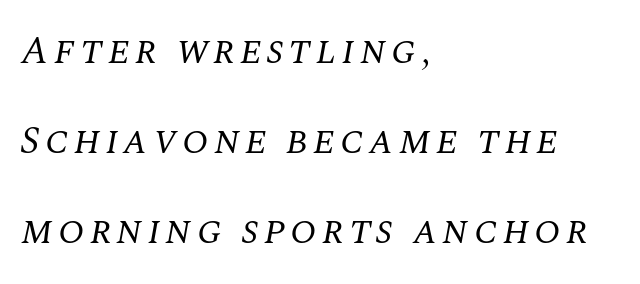
The axis of the letterforms is tilted away from vertical. Looks like regular typesetting: each glyph gets only the width it needs. In terms of leading, this rendering errs on the spacious side. The rendering shows small feet on the letterforms — a serif design. Weight: regular or lighter. Short and long lines alike share a common starting point at left.
